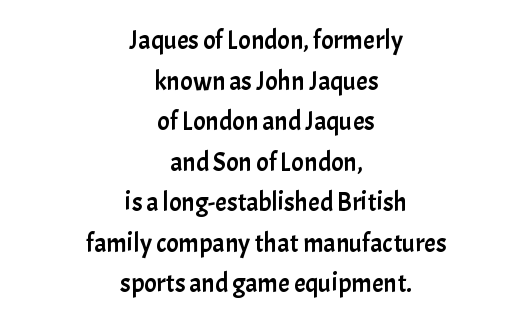
{"italic": "no", "underline": "no", "align": "center", "line_spacing": "normal", "line_spacing_ratio": 1.56, "letter_spacing": "normal", "letter_spacing_em": 0.0, "glyph_px": 26}
